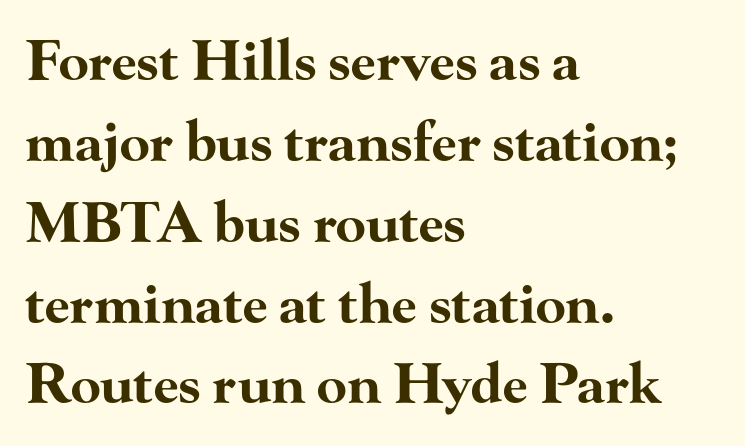
The image shows 55 px bold, wide serif type, upright; set left-aligned, normal line spacing (1.47x), normal letter spacing, not underlined; high stroke contrast and a small x-height.
